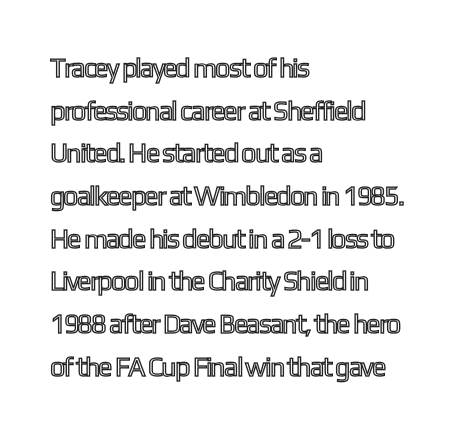
Q: Is the text italic (slanted)? A: No, it is upright.
Q: Is the text underlined? A: No.
Q: How is the paragraph aligned? A: Left-aligned.
Q: Is the spacing between letters normal or unusually wide? A: Normal.
Q: Is the spacing between lines tight, normal or loose? A: Normal.
